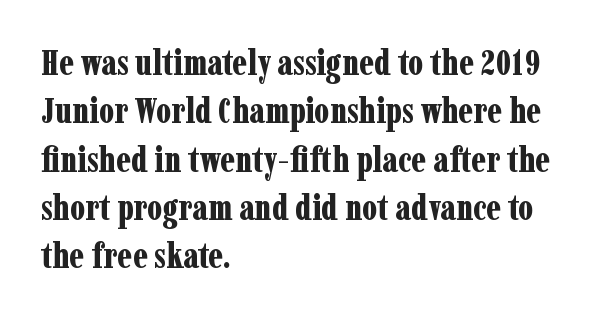
Q: Is the text bold? A: Yes.
Q: Is the text italic (slanted)? A: No, it is upright.
Q: Is the typeface a serif or a sans-serif typeface? A: Serif.
Q: Is the text underlined? A: No.
Q: How is the paragraph aligned? A: Left-aligned.
Q: Is the spacing between letters normal or unusually wide? A: Normal.
Q: Is the spacing between lines tight, normal or loose? A: Normal.
Q: Width (condensed, normal, or wide)? A: Condensed.
Q: Stroke contrast? A: Low.
Q: x-height? A: Medium.
Q: Monospaced? A: No.
